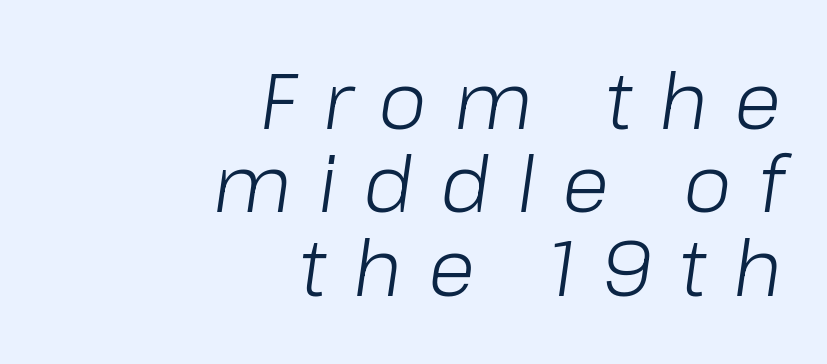
{"italic": "yes", "lean": "right", "slant_degrees": 8, "bold": "no", "weight": "light", "width": "normal", "stroke_contrast": "low", "x_height": "medium", "monospaced": "no", "underline": "no", "align": "right", "line_spacing": "tight", "line_spacing_ratio": 1.07, "letter_spacing": "wide", "letter_spacing_em": 0.34, "glyph_px": 78}
